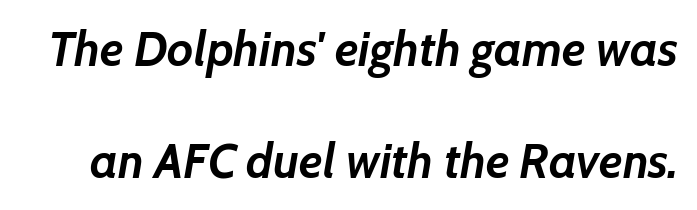
The image shows 48 px semibold type, italic (leaning right); set loose line spacing (2.34x), normal letter spacing, not underlined; low stroke contrast and a medium x-height.
